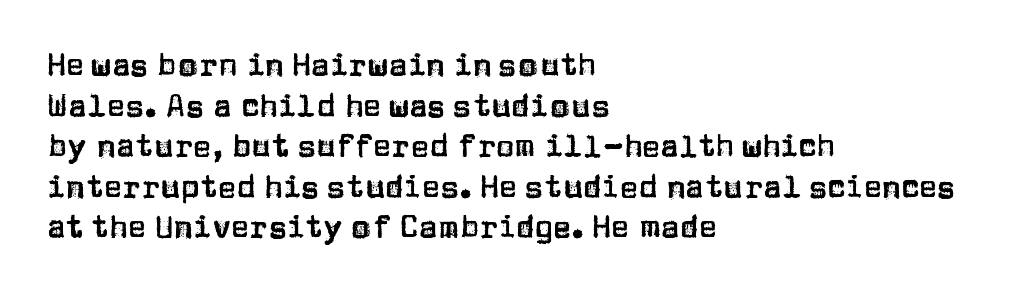
Ascenders rise straight up at ninety degrees. Does the copy run flush right? No — it runs flush left. This sample uses plain, unmodified letter spacing. No word sits above an underline. A typesetter would call this leading conventional body-copy spacing.
